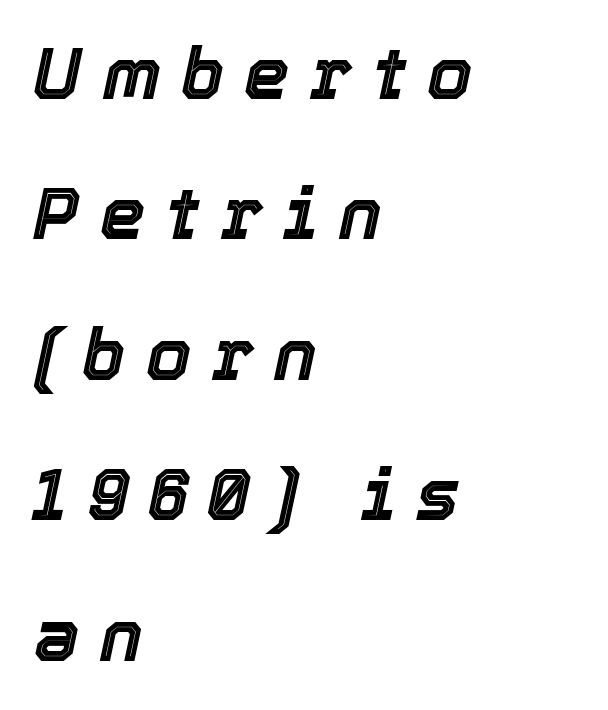
{"italic": "yes", "lean": "right", "slant_degrees": 12, "width": "normal", "x_height": "medium", "monospaced": "no", "underline": "no", "align": "left", "line_spacing": "loose", "line_spacing_ratio": 1.95, "letter_spacing": "wide", "letter_spacing_em": 0.29, "glyph_px": 72}
